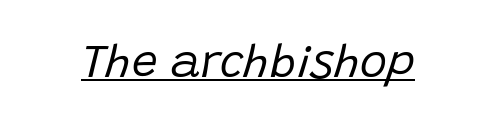
Q: Is the text bold? A: No.
Q: Is the text italic (slanted)? A: Yes, it leans right by about 15 degrees.
Q: Is the text underlined? A: Yes.
Q: Is the spacing between letters normal or unusually wide? A: Normal.
Q: Width (condensed, normal, or wide)? A: Normal.
Q: Stroke contrast? A: Low.
Q: x-height? A: Large.
Q: Monospaced? A: No.
